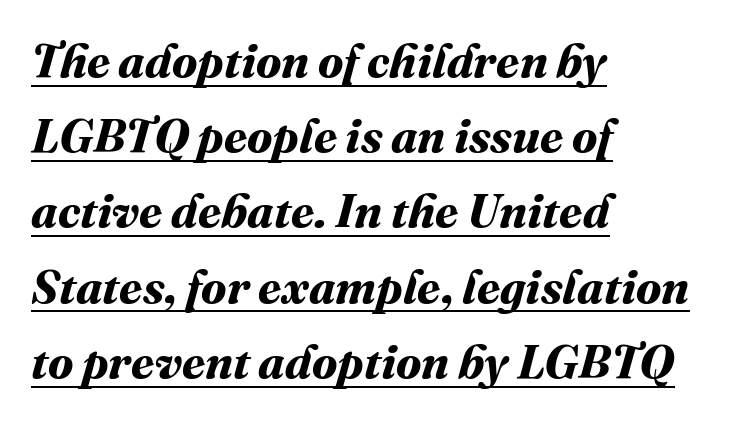
{"bold": "yes", "weight": "bold", "width": "normal", "stroke_contrast": "medium", "x_height": "medium", "monospaced": "no", "underline": "yes", "align": "left", "line_spacing": "normal", "line_spacing_ratio": 1.6, "letter_spacing": "normal", "letter_spacing_em": 0.0, "glyph_px": 47}
